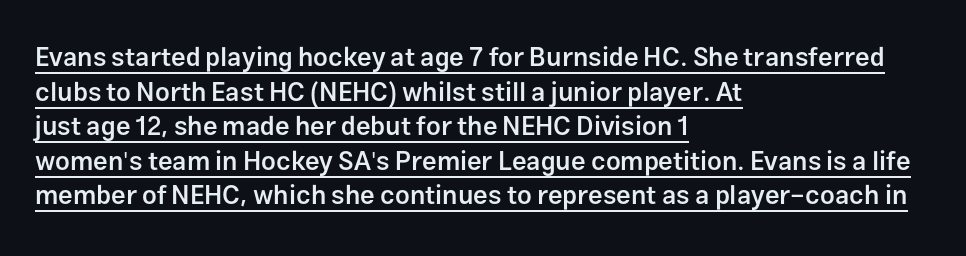
{"italic": "no", "bold": "semi", "underline": "yes", "align": "left", "line_spacing": "normal", "line_spacing_ratio": 1.33, "letter_spacing": "normal", "letter_spacing_em": 0.0, "glyph_px": 26}
